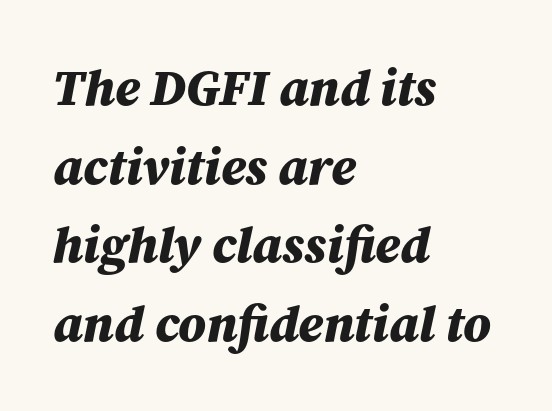
Words float on clear page, feet unadorned. Nothing unusual about the tracking: characters are spaced as the font intends. These lines were composed using italics. Every row of glyphs begins at an identical x-position on the left.
